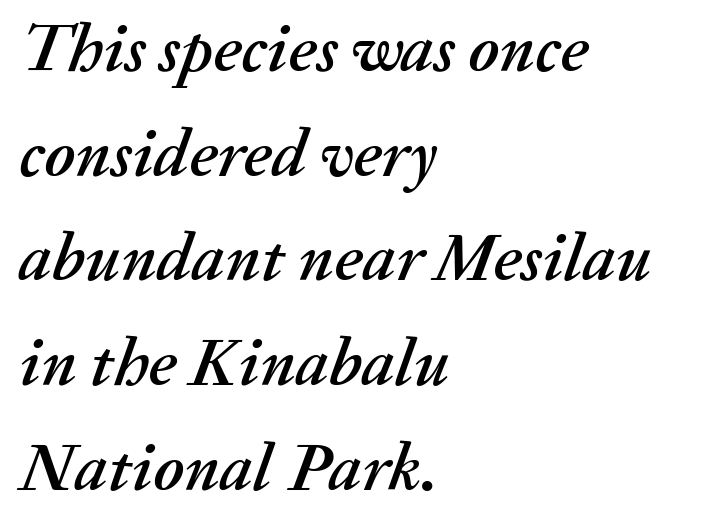
The horizontal fit of the characters is conventional and even. Note the varied advance widths — an 'i' is clearly narrower than an 'm'. Which margin do the lines hug? The left one — the right edge is uneven. Whoever set this chose a conventional vertical rhythm.
